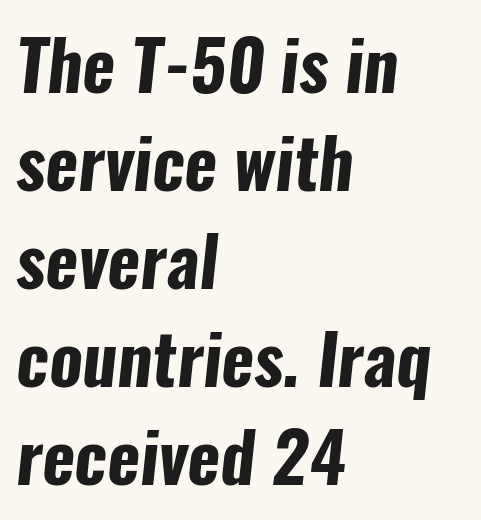
A typesetter would call this zero additional tracking. These lines are set flush left with a ragged right edge. Notice how thick the strokes are: this is what a full bold looks like. Lines of text with bare space underneath.
